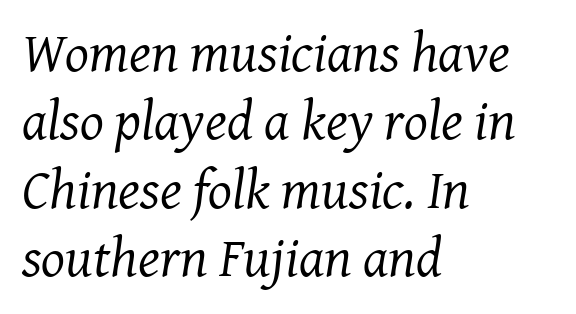
The image shows 56 px regular-weight serif type, italic (leaning right); set left-aligned, line spacing 1.22x, normal letter spacing, not underlined; medium stroke contrast and a medium x-height.
